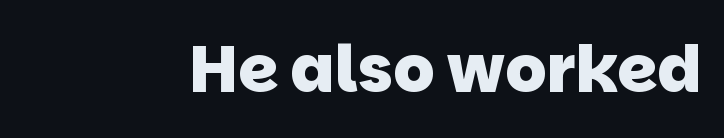
Glance below the letters and you will spot only blank space. The letterforms sit shoulder to shoulder at normal distance. Does the type have serifs? No, each stem ends abruptly. In terms of weight, the rendering is a true, heavy bold. The rendering uses natural spacing where letterforms have individual widths.
